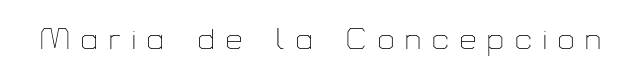
{"serif": "no", "italic": "no", "bold": "no", "weight": "thin", "width": "normal", "stroke_contrast": "low", "x_height": "medium", "monospaced": "no", "underline": "no", "letter_spacing": "wide", "letter_spacing_em": 0.39, "glyph_px": 29}
